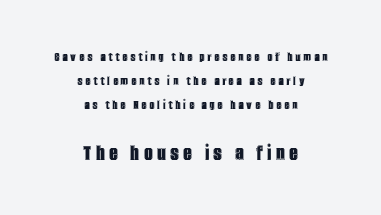
{"italic": "no", "underline": "no", "align": "center", "line_spacing_ratio": 1.72, "letter_spacing": "wide", "letter_spacing_em": 0.21, "larger_block": "second", "size_ratio": 1.64, "glyph_px": 23}
